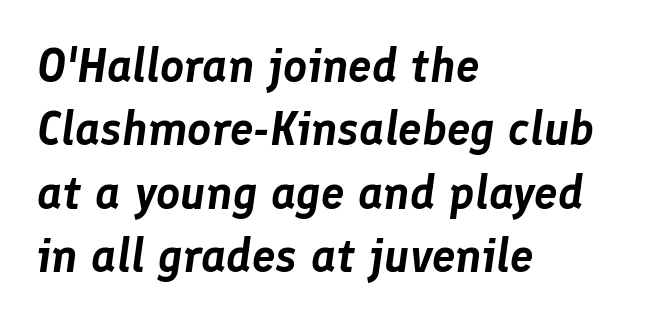
{"italic": "yes", "lean": "right", "slant_degrees": 8, "width": "normal", "stroke_contrast": "low", "x_height": "medium", "monospaced": "no", "underline": "no", "align": "left", "line_spacing": "normal", "line_spacing_ratio": 1.35, "letter_spacing": "normal", "letter_spacing_em": 0.0, "glyph_px": 47}
